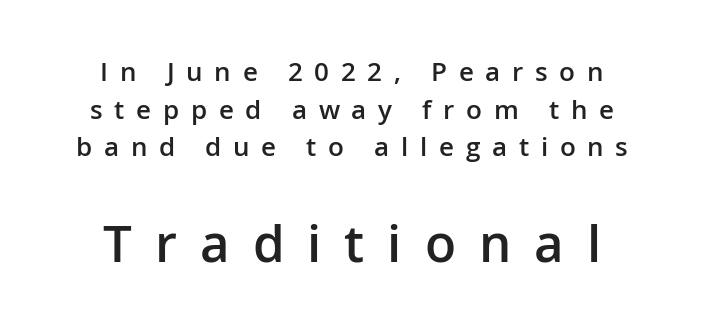
{"serif": "no", "italic": "no", "bold": "semi", "weight": "semibold", "width": "normal", "stroke_contrast": "low", "x_height": "medium", "monospaced": "no", "underline": "no", "align": "center", "line_spacing": "normal", "line_spacing_ratio": 1.45, "letter_spacing": "wide", "letter_spacing_em": 0.45, "larger_block": "second", "size_ratio": 1.96, "glyph_px": 51}
